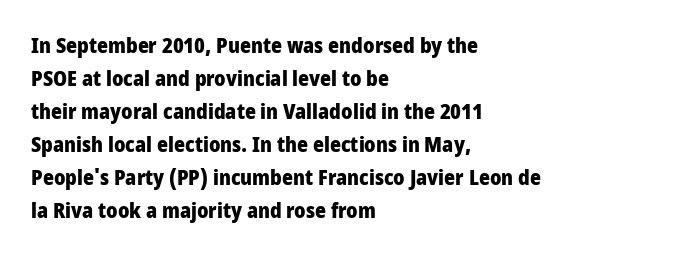
Q: Is the text bold? A: Yes.
Q: Is the text italic (slanted)? A: No, it is upright.
Q: Is the text underlined? A: No.
Q: How is the paragraph aligned? A: Left-aligned.
Q: Is the spacing between letters normal or unusually wide? A: Normal.
Q: Is the spacing between lines tight, normal or loose? A: Normal.
